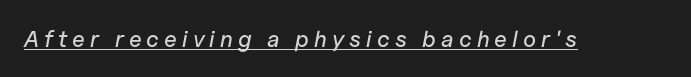
{"italic": "yes", "lean": "right", "slant_degrees": 11, "underline": "yes", "letter_spacing": "wide", "letter_spacing_em": 0.22, "glyph_px": 23}
